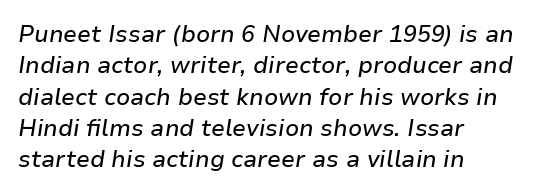
The lines sit at an ordinary, default distance from one another. One-word summary of the alignment: left. The passage shown has conventional tracking throughout. The string is rendered with underlining switched off.
